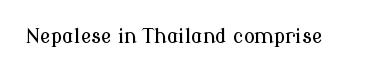
These lines keep a tight, regular rhythm from letter to letter. Unmarked baselines from the first word to the last. Italic: no, the glyphs are upright roman.
